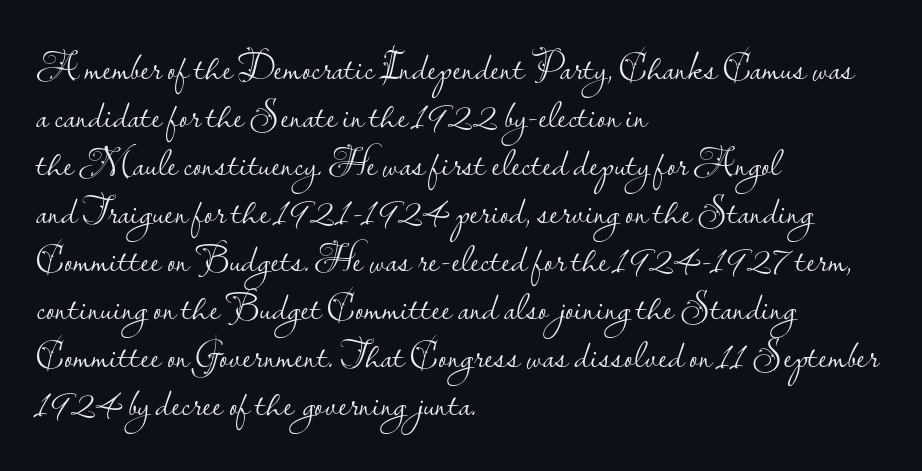
The passage shown has conventional tracking throughout. Stem width sits at or under what a default text font uses. Each row of text sits above clean, open space.
